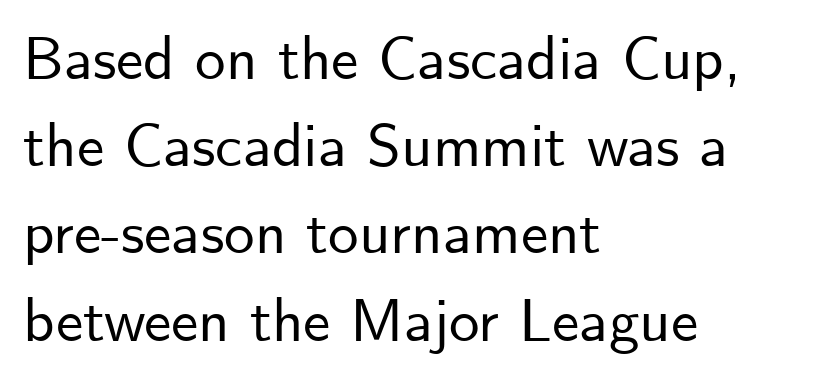
{"serif": "no", "italic": "no", "width": "normal", "stroke_contrast": "low", "x_height": "small", "monospaced": "no", "underline": "no", "align": "left", "line_spacing": "normal", "line_spacing_ratio": 1.43, "letter_spacing": "normal", "letter_spacing_em": 0.0, "glyph_px": 61}
